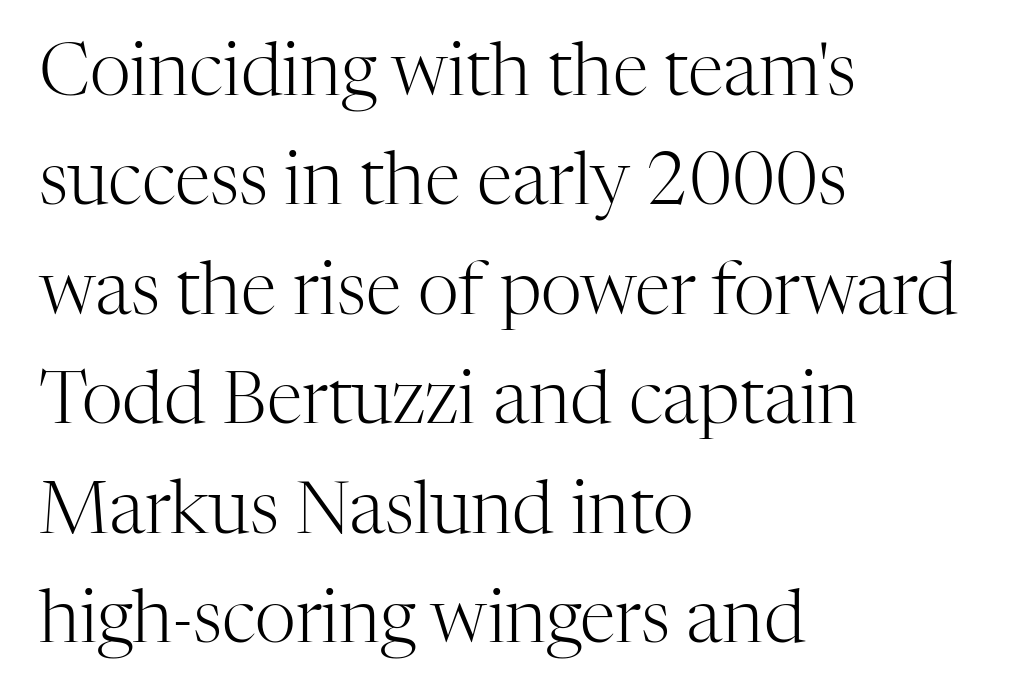
{"serif": "yes", "italic": "no", "bold": "no", "weight": "light", "width": "normal", "stroke_contrast": "high", "x_height": "medium", "monospaced": "no", "underline": "no", "align": "left", "line_spacing": "normal", "line_spacing_ratio": 1.52, "letter_spacing": "normal", "letter_spacing_em": 0.0, "glyph_px": 72}
